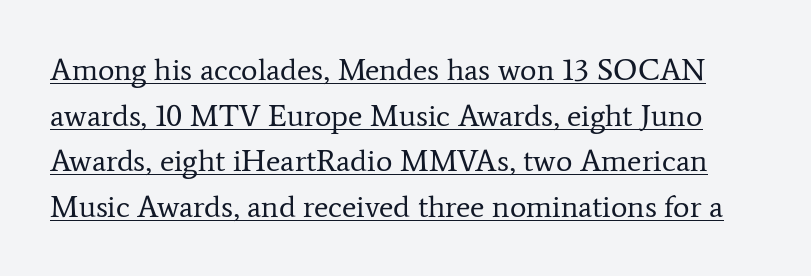
{"serif": "yes", "italic": "no", "bold": "no", "weight": "regular", "width": "normal", "stroke_contrast": "low", "x_height": "medium", "monospaced": "no", "underline": "yes", "line_spacing": "normal", "line_spacing_ratio": 1.47, "letter_spacing": "normal", "letter_spacing_em": 0.0, "glyph_px": 31}
